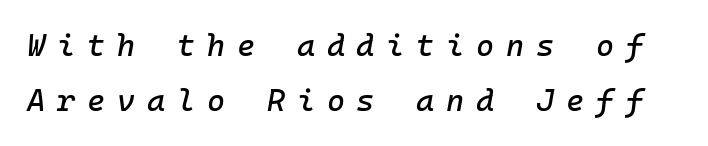
Just letters on the line, the space beneath them empty. Observe the lean: these are italic letterforms. Tracking value appears strongly positive — letters spread wide.
